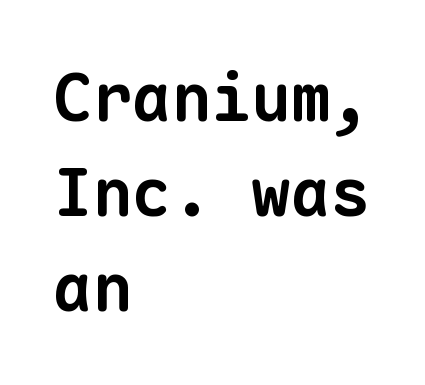
Q: Is the text bold? A: Yes.
Q: Is the typeface a serif or a sans-serif typeface? A: Sans-serif.
Q: Is the text underlined? A: No.
Q: How is the paragraph aligned? A: Left-aligned.
Q: Is the spacing between letters normal or unusually wide? A: Normal.
Q: Is the spacing between lines tight, normal or loose? A: Normal.
Q: Width (condensed, normal, or wide)? A: Normal.
Q: Stroke contrast? A: Low.
Q: x-height? A: Medium.
Q: Monospaced? A: Yes.
